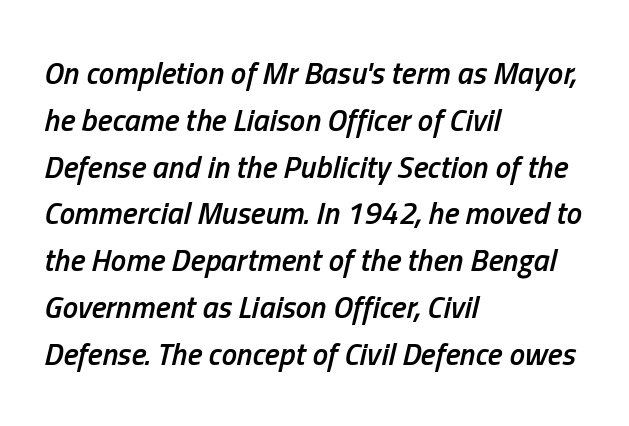
Q: Is the text bold? A: Semi-bold.
Q: Is the text italic (slanted)? A: Yes, it leans right by about 13 degrees.
Q: Is the text underlined? A: No.
Q: How is the paragraph aligned? A: Left-aligned.
Q: Is the spacing between letters normal or unusually wide? A: Normal.
Q: Is the spacing between lines tight, normal or loose? A: Normal.
Q: Width (condensed, normal, or wide)? A: Condensed.
Q: Stroke contrast? A: Low.
Q: x-height? A: Medium.
Q: Monospaced? A: No.
